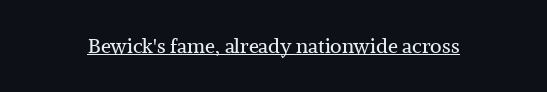
The image shows 20 px text type, upright; set normal letter spacing, underlined.
